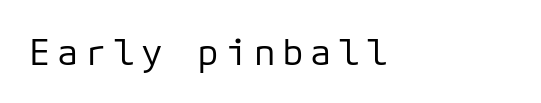
The image shows 36 px regular-weight sans-serif type, upright, monospaced; set left-aligned, not underlined; low stroke contrast and a medium x-height.
